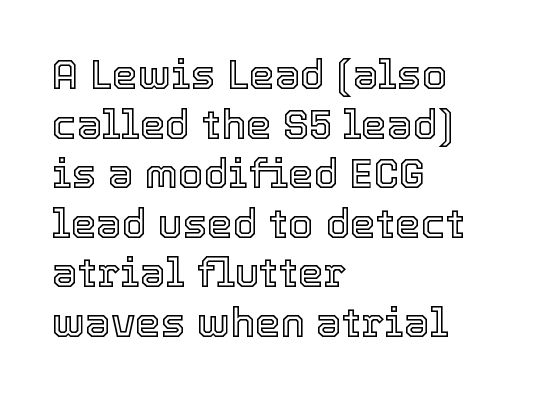
The image shows 41 px text type, upright; set left-aligned, line spacing 1.21x, normal letter spacing, not underlined; a medium x-height.
